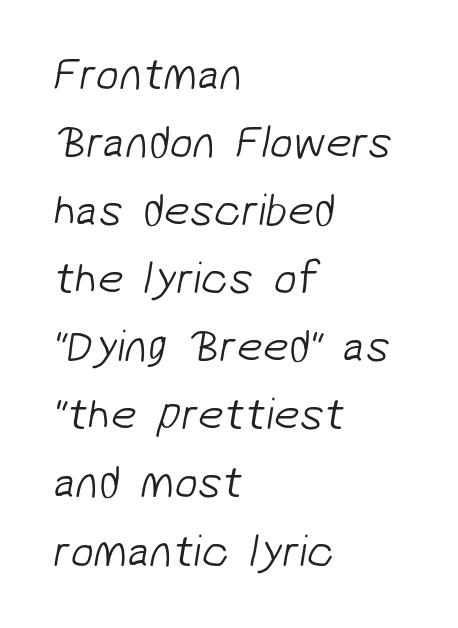
{"serif": "no", "bold": "no", "weight": "light", "width": "normal", "stroke_contrast": "low", "x_height": "medium", "monospaced": "no", "underline": "no", "align": "left", "line_spacing": "normal", "line_spacing_ratio": 1.48, "letter_spacing": "normal", "letter_spacing_em": 0.0, "glyph_px": 46}
